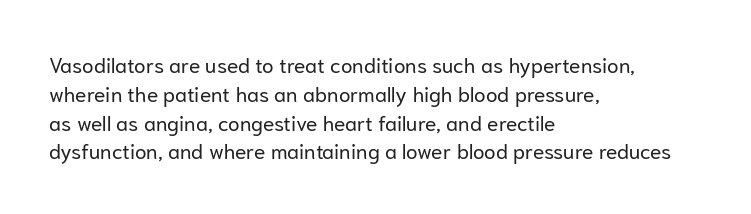
Each new line begins a customary step beneath the previous one. Stems here are at most as thick as an everyday book face. Words appear dense and cohesive because spacing is normal. Descenders hang freely into open space. The axis of the letterforms is exactly vertical.
